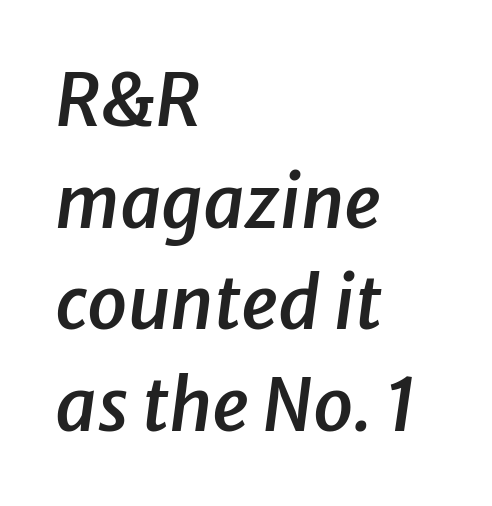
{"italic": "yes", "lean": "right", "slant_degrees": 8, "bold": "semi", "weight": "semibold", "width": "normal", "stroke_contrast": "low", "x_height": "medium", "monospaced": "no", "underline": "no", "align": "left", "line_spacing": "normal", "line_spacing_ratio": 1.41, "letter_spacing": "normal", "letter_spacing_em": 0.0, "glyph_px": 72}
